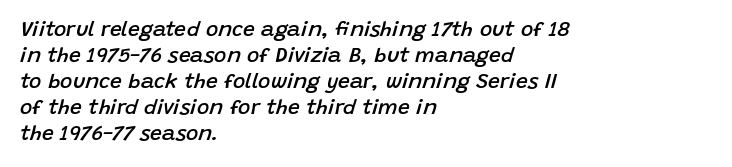
The image shows 21 px text type, italic (leaning right); set left-aligned, line spacing 1.24x, normal letter spacing, not underlined.
